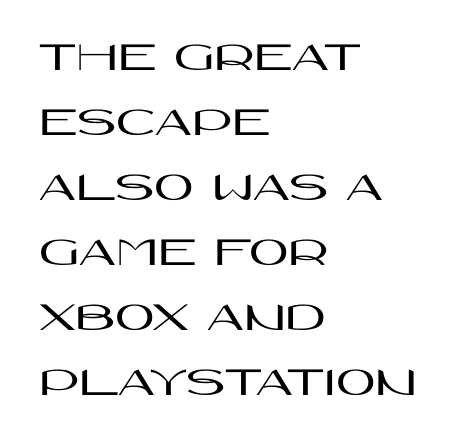
Q: Is the text italic (slanted)? A: No, it is upright.
Q: Is the typeface a serif or a sans-serif typeface? A: Sans-serif.
Q: Is the text underlined? A: No.
Q: How is the paragraph aligned? A: Left-aligned.
Q: Is the spacing between letters normal or unusually wide? A: Normal.
Q: Is the spacing between lines tight, normal or loose? A: Normal.
Q: Width (condensed, normal, or wide)? A: Wide.
Q: Stroke contrast? A: High.
Q: x-height? A: Large.
Q: Monospaced? A: No.
